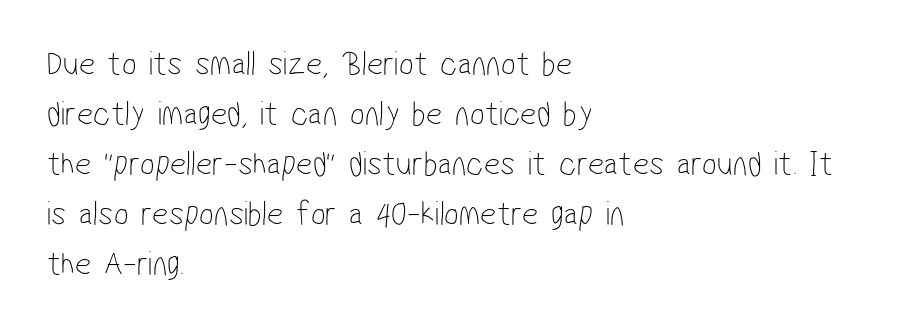
The image shows 35 px thin, condensed sans-serif type; set left-aligned, normal line spacing (1.43x), normal letter spacing, not underlined; low stroke contrast and a medium x-height.
